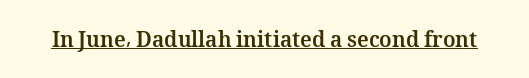
The image shows 21 px bold type, upright; set normal letter spacing, underlined.
